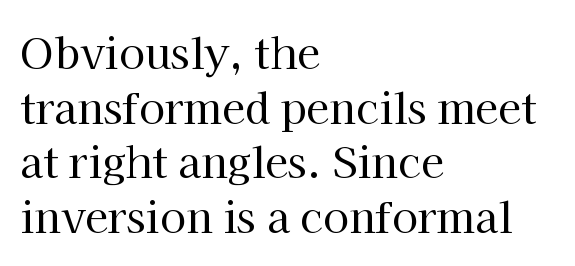
The image shows 42 px regular-weight serif type, upright; set left-aligned, normal line spacing (1.3x), normal letter spacing, not underlined; high stroke contrast and a medium x-height.
